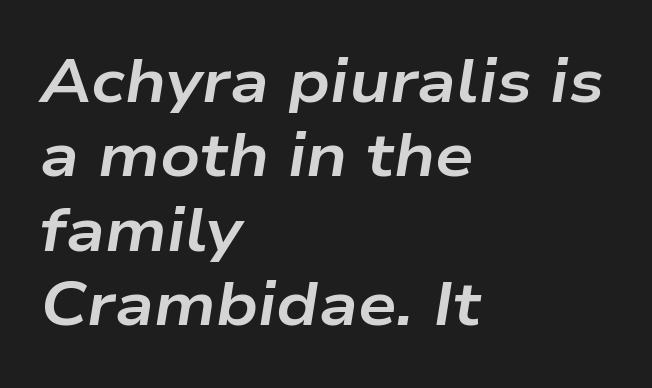
Only glyphs here, with clear space below each row. Bold? Absolutely — the strokes are thick and heavy. Rendered with sloped, italic letterforms. This sample uses plain, unmodified letter spacing. The rendering anchors every line to the left-hand side. Here the designer chose a conventional face with non-uniform glyph widths.
